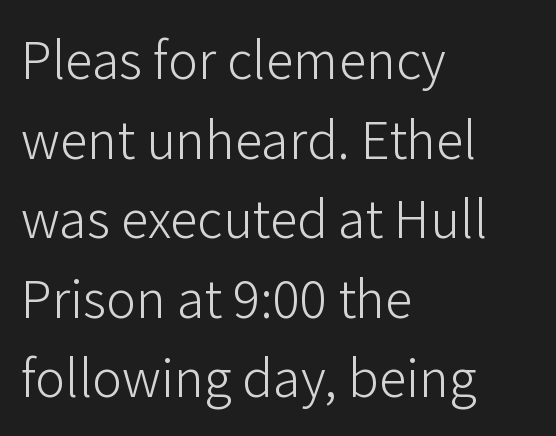
Q: Is the text bold? A: No.
Q: Is the text italic (slanted)? A: No, it is upright.
Q: Is the typeface a serif or a sans-serif typeface? A: Sans-serif.
Q: Is the text underlined? A: No.
Q: How is the paragraph aligned? A: Left-aligned.
Q: Is the spacing between letters normal or unusually wide? A: Normal.
Q: Is the spacing between lines tight, normal or loose? A: Normal.
Q: Width (condensed, normal, or wide)? A: Normal.
Q: Stroke contrast? A: Low.
Q: x-height? A: Medium.
Q: Monospaced? A: No.
